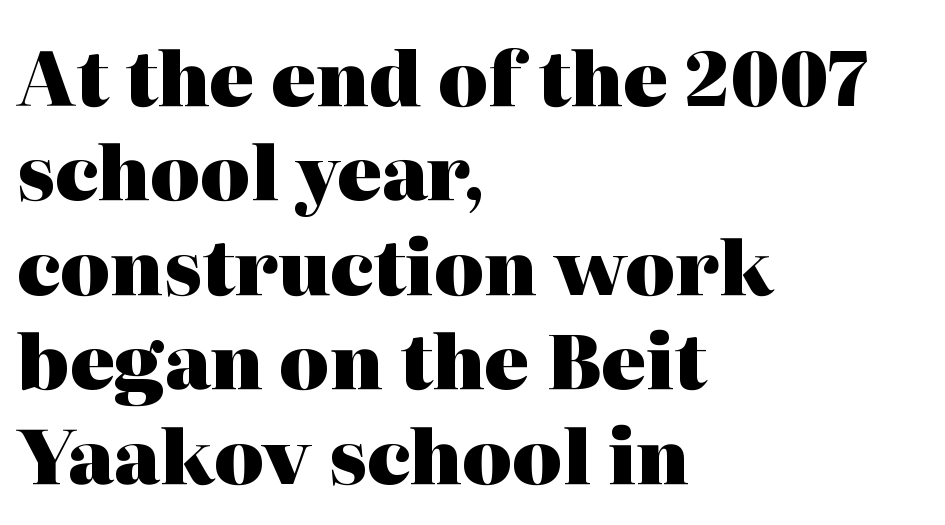
{"serif": "yes", "italic": "no", "bold": "yes", "weight": "heavy", "width": "normal", "stroke_contrast": "high", "x_height": "medium", "monospaced": "no", "underline": "no", "align": "left", "line_spacing": "normal", "line_spacing_ratio": 1.26, "letter_spacing": "normal", "letter_spacing_em": 0.0, "glyph_px": 75}
